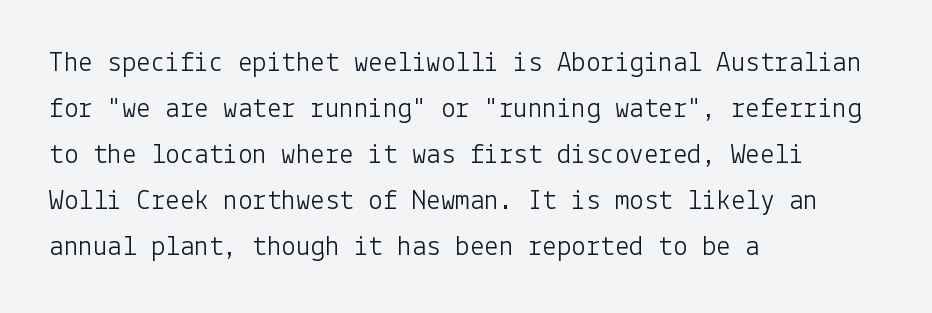
The image shows 29 px light sans-serif type, upright; set left-aligned, normal line spacing (1.59x), normal letter spacing, not underlined; low stroke contrast and a medium x-height.
